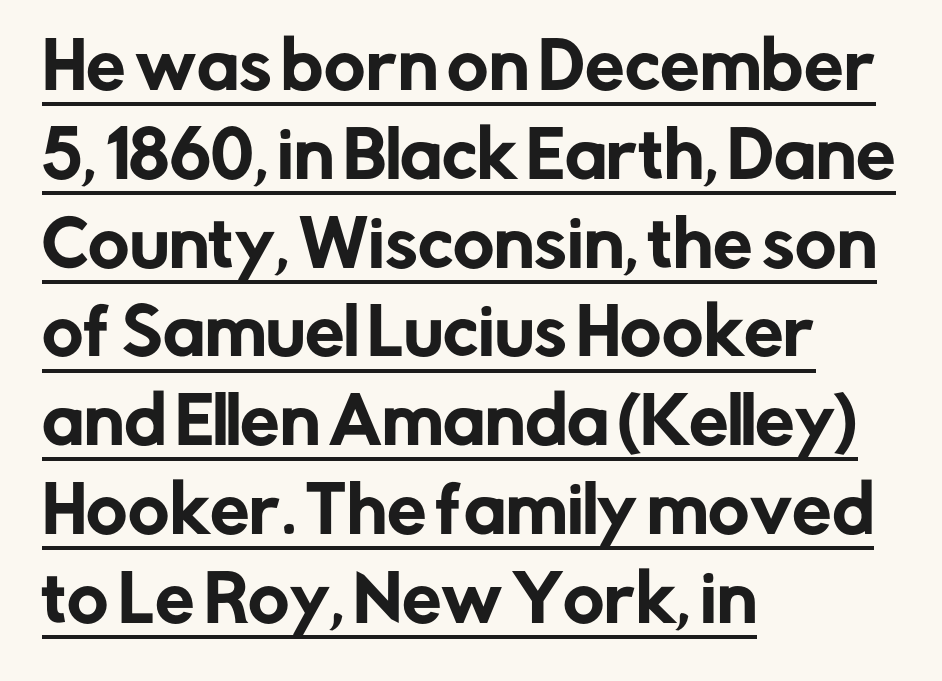
{"serif": "no", "italic": "no", "width": "normal", "stroke_contrast": "low", "x_height": "medium", "monospaced": "no", "underline": "yes", "align": "left", "line_spacing": "normal", "line_spacing_ratio": 1.41, "letter_spacing": "normal", "letter_spacing_em": 0.0, "glyph_px": 63}
